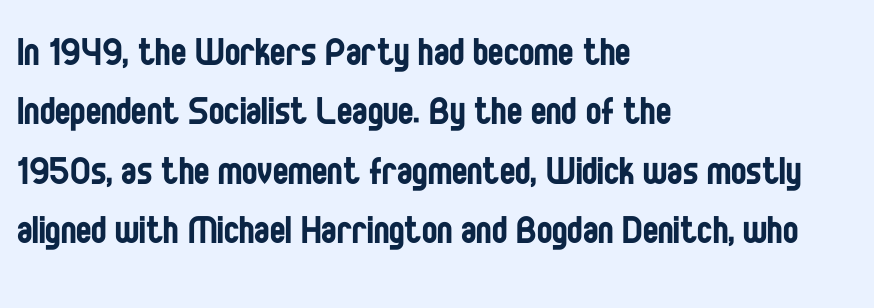
The image shows 46 px regular-weight, condensed sans-serif type, upright; set left-aligned, normal line spacing (1.29x), normal letter spacing, not underlined; low stroke contrast and a large x-height.
